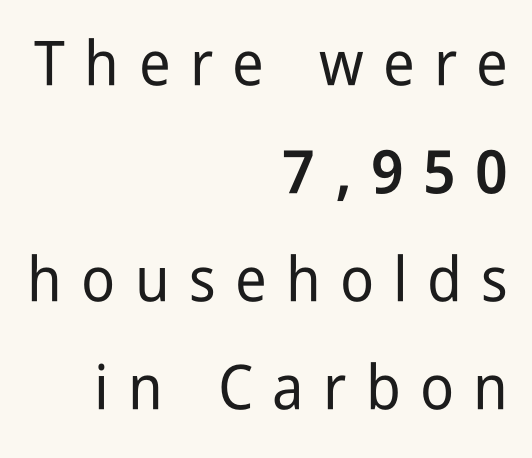
{"serif": "no", "italic": "no", "width": "condensed", "stroke_contrast": "low", "x_height": "medium", "monospaced": "no", "underline": "no", "align": "right", "line_spacing_ratio": 1.74, "letter_spacing": "wide", "letter_spacing_em": 0.31, "glyph_px": 62}
